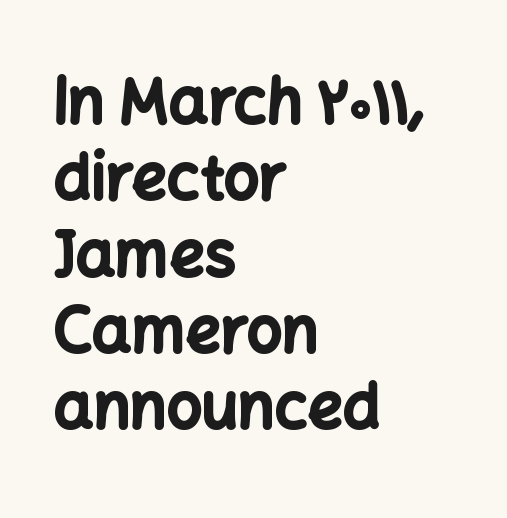
Q: Is the text bold? A: Yes.
Q: Is the text italic (slanted)? A: No, it is upright.
Q: Is the typeface a serif or a sans-serif typeface? A: Sans-serif.
Q: Is the text underlined? A: No.
Q: How is the paragraph aligned? A: Left-aligned.
Q: Is the spacing between letters normal or unusually wide? A: Normal.
Q: Width (condensed, normal, or wide)? A: Normal.
Q: Stroke contrast? A: Low.
Q: x-height? A: Medium.
Q: Monospaced? A: No.
